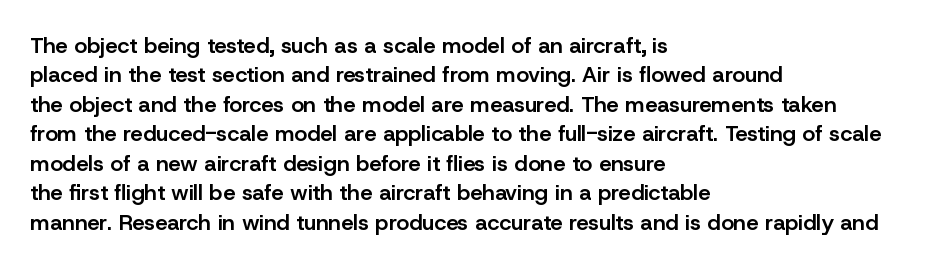
{"italic": "no", "bold": "semi", "underline": "no", "align": "left", "line_spacing": "normal", "line_spacing_ratio": 1.34, "letter_spacing": "normal", "letter_spacing_em": 0.0, "glyph_px": 22}
